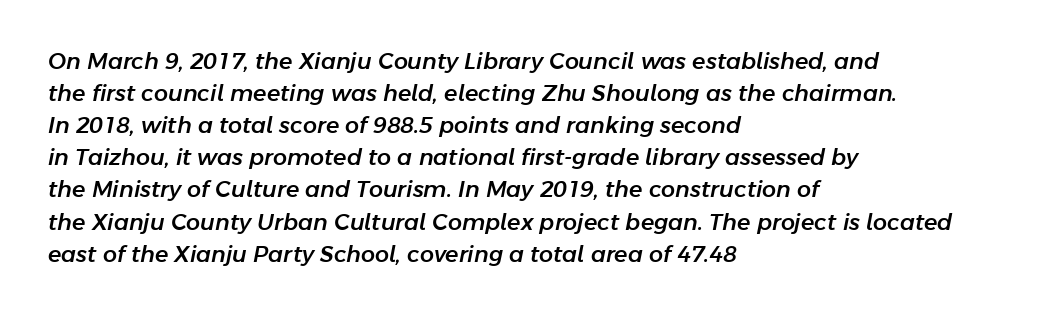
The image shows 22 px text type, italic (leaning right); set left-aligned, normal line spacing (1.46x), normal letter spacing, not underlined.
